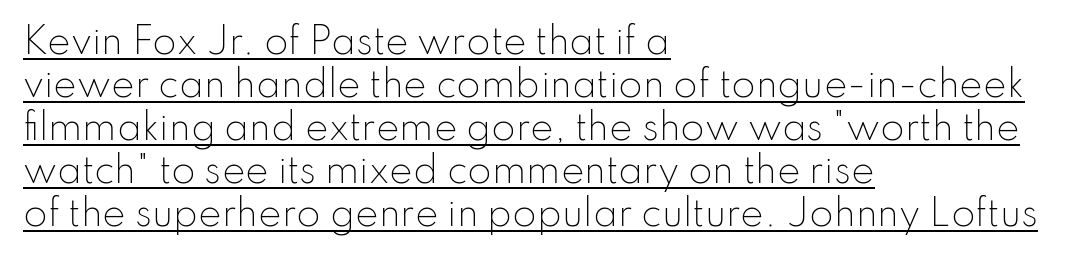
Q: Is the text bold? A: No.
Q: Is the text italic (slanted)? A: No, it is upright.
Q: Is the typeface a serif or a sans-serif typeface? A: Sans-serif.
Q: Is the text underlined? A: Yes.
Q: How is the paragraph aligned? A: Left-aligned.
Q: Is the spacing between letters normal or unusually wide? A: Normal.
Q: Width (condensed, normal, or wide)? A: Normal.
Q: Stroke contrast? A: Low.
Q: x-height? A: Small.
Q: Monospaced? A: No.
